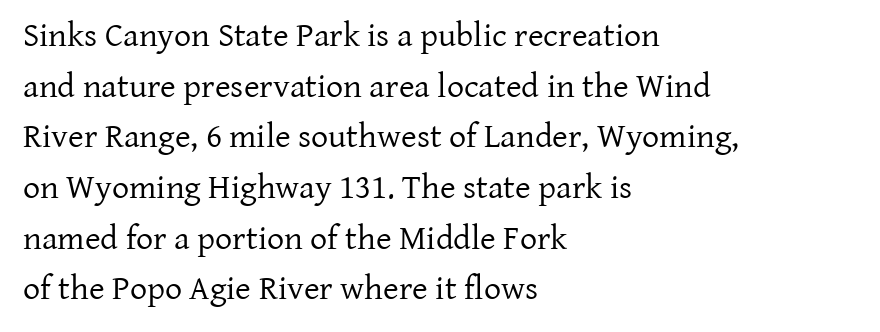
The image shows 34 px regular-weight serif type, upright; set left-aligned, normal line spacing (1.49x), normal letter spacing, not underlined; low stroke contrast and a medium x-height.
